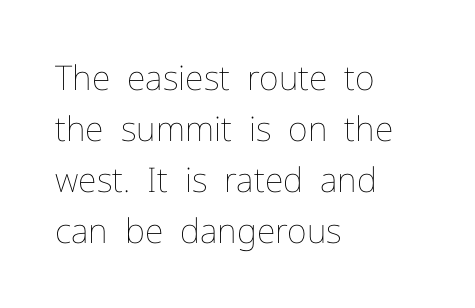
Q: Is the text bold? A: No.
Q: Is the text italic (slanted)? A: No, it is upright.
Q: Is the text underlined? A: No.
Q: How is the paragraph aligned? A: Left-aligned.
Q: Is the spacing between letters normal or unusually wide? A: Normal.
Q: Is the spacing between lines tight, normal or loose? A: Normal.
Q: Width (condensed, normal, or wide)? A: Normal.
Q: Stroke contrast? A: Low.
Q: x-height? A: Medium.
Q: Monospaced? A: No.
